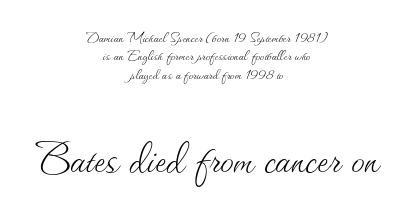
Q: Is the text bold? A: No.
Q: Is the text italic (slanted)? A: Yes.
Q: Is the text underlined? A: No.
Q: How is the paragraph aligned? A: Centered.
Q: Is the spacing between letters normal or unusually wide? A: Normal.
Q: Is the spacing between lines tight, normal or loose? A: Tight.
Q: Which block of text is set in a larger size, the first (top) or the second (bottom)? A: The second (bottom) one.
Q: Width (condensed, normal, or wide)? A: Normal.
Q: Stroke contrast? A: Medium.
Q: x-height? A: Small.
Q: Monospaced? A: No.
